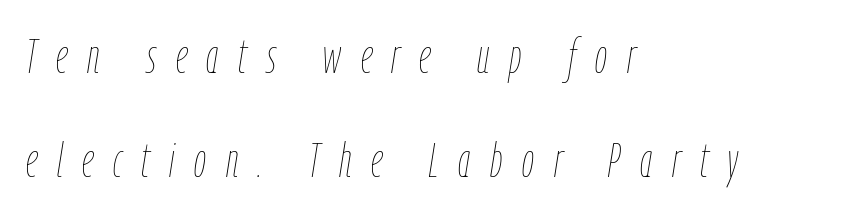
Q: Is the text bold? A: No.
Q: Is the text italic (slanted)? A: Yes, it leans right by about 9 degrees.
Q: Is the text underlined? A: No.
Q: How is the paragraph aligned? A: Left-aligned.
Q: Is the spacing between letters normal or unusually wide? A: Unusually wide.
Q: Is the spacing between lines tight, normal or loose? A: Loose.
Q: Width (condensed, normal, or wide)? A: Condensed.
Q: Stroke contrast? A: Low.
Q: x-height? A: Medium.
Q: Monospaced? A: No.
